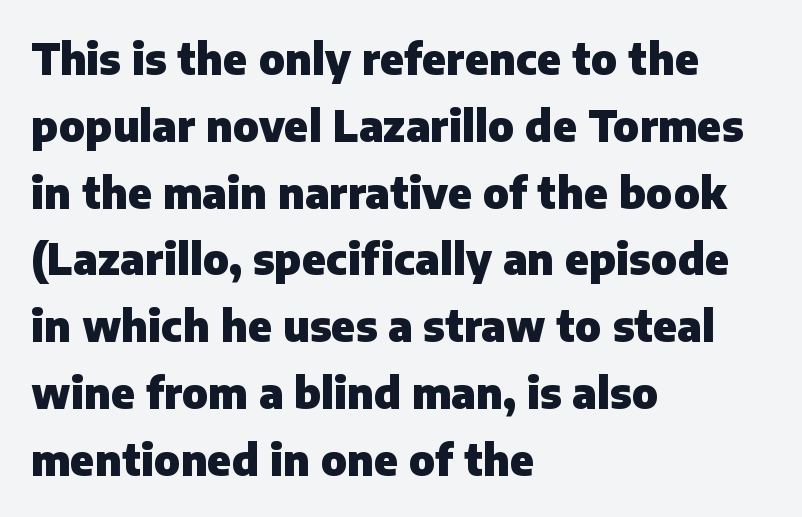
The image shows 42 px heavy sans-serif type, upright; set left-aligned, normal line spacing (1.59x), normal letter spacing, not underlined; low stroke contrast and a medium x-height.
